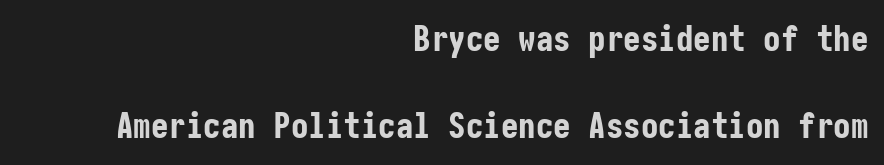
Q: Is the text bold? A: Yes.
Q: Is the text italic (slanted)? A: No, it is upright.
Q: Is the typeface a serif or a sans-serif typeface? A: Sans-serif.
Q: Is the text underlined? A: No.
Q: How is the paragraph aligned? A: Right-aligned.
Q: Is the spacing between letters normal or unusually wide? A: Normal.
Q: Is the spacing between lines tight, normal or loose? A: Loose.
Q: Width (condensed, normal, or wide)? A: Condensed.
Q: Stroke contrast? A: Low.
Q: x-height? A: Medium.
